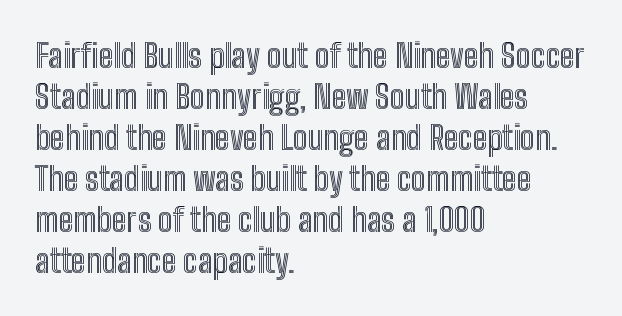
How are the letters spaced? Ordinarily, with no added tracking. Every stem runs plumb, perpendicular to the baseline. You could not count columns in this text — the font is proportionally spaced. The text block is weighted toward the left margin, trailing off unevenly rightward.
